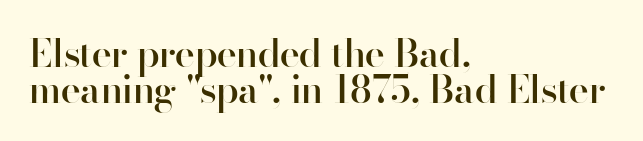
Q: Is the text bold? A: Semi-bold.
Q: Is the text italic (slanted)? A: No, it is upright.
Q: Is the typeface a serif or a sans-serif typeface? A: Sans-serif.
Q: Is the text underlined? A: No.
Q: How is the paragraph aligned? A: Left-aligned.
Q: Is the spacing between letters normal or unusually wide? A: Normal.
Q: Is the spacing between lines tight, normal or loose? A: Tight.
Q: Width (condensed, normal, or wide)? A: Normal.
Q: Stroke contrast? A: High.
Q: x-height? A: Small.
Q: Monospaced? A: No.
